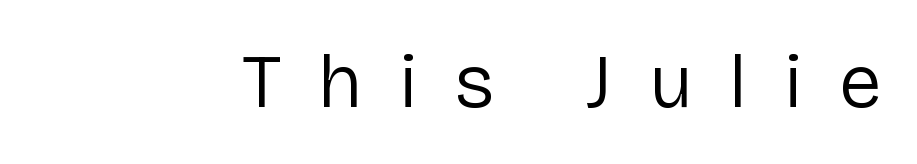
Is this a fixed-width face? No — the glyphs have proportional, varying widths. Italic: no, the glyphs are upright roman. Vertical stems look standard width or narrower in stroke. Check under the words: just untouched page. The tracking reads as deliberately expanded to a designer's eye.
